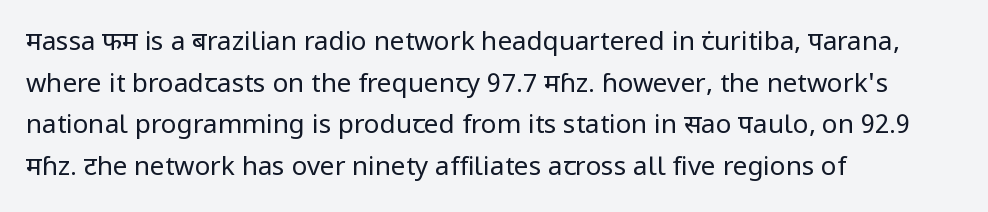
{"italic": "no", "bold": "no", "underline": "no", "align": "left", "line_spacing": "normal", "line_spacing_ratio": 1.6, "letter_spacing": "normal", "letter_spacing_em": 0.0, "glyph_px": 26}
